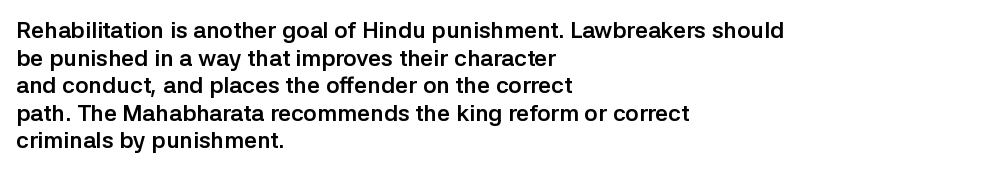
The image shows 23 px bold type, upright; set left-aligned, line spacing 1.2x, normal letter spacing, not underlined.
